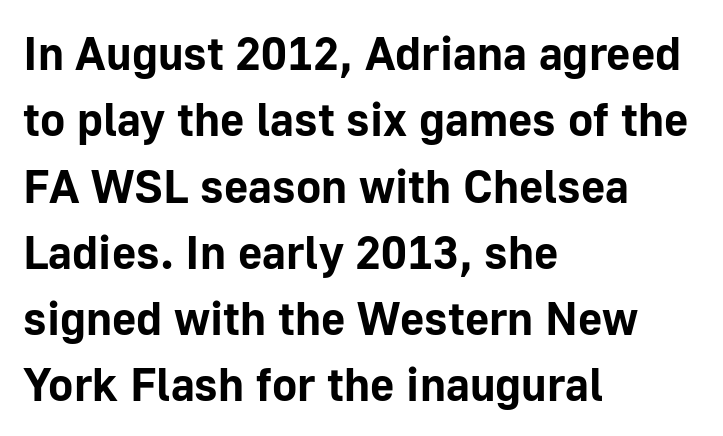
Q: Is the text bold? A: Yes.
Q: Is the text italic (slanted)? A: No, it is upright.
Q: Is the typeface a serif or a sans-serif typeface? A: Sans-serif.
Q: Is the text underlined? A: No.
Q: How is the paragraph aligned? A: Left-aligned.
Q: Is the spacing between letters normal or unusually wide? A: Normal.
Q: Is the spacing between lines tight, normal or loose? A: Normal.
Q: Width (condensed, normal, or wide)? A: Normal.
Q: Stroke contrast? A: Low.
Q: x-height? A: Medium.
Q: Monospaced? A: No.
